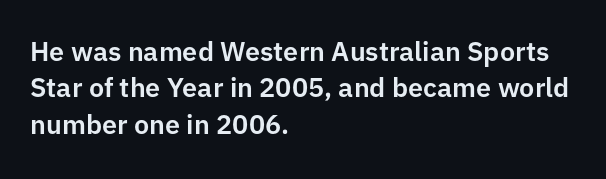
{"italic": "no", "underline": "no", "align": "left", "line_spacing": "normal", "line_spacing_ratio": 1.35, "letter_spacing": "normal", "letter_spacing_em": 0.0, "glyph_px": 27}
